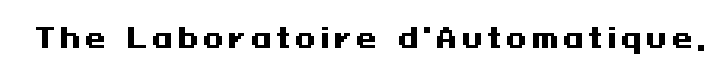
{"italic": "no", "bold": "yes", "underline": "no", "glyph_px": 27}
